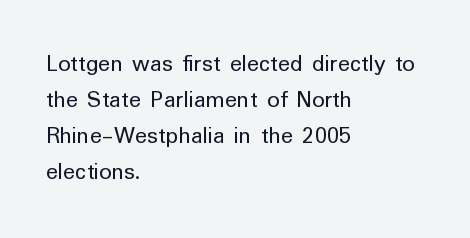
The rendering anchors every line to the left-hand side. Words appear dense and cohesive because spacing is normal. Does the leading feel generous? No, just average. A quiet, ordinary-to-light weight characterises the typeface.
